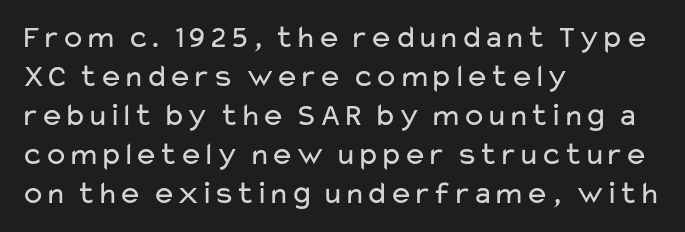
{"serif": "no", "italic": "no", "bold": "no", "weight": "regular", "width": "wide", "stroke_contrast": "low", "x_height": "medium", "monospaced": "no", "underline": "no", "align": "left", "line_spacing_ratio": 1.22, "letter_spacing": "normal", "letter_spacing_em": 0.0, "glyph_px": 32}
